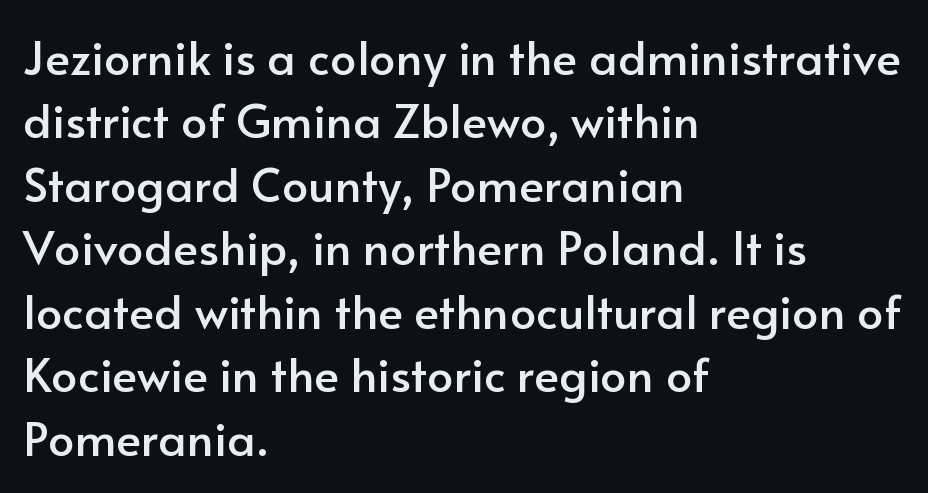
{"serif": "no", "italic": "no", "width": "normal", "stroke_contrast": "low", "x_height": "small", "monospaced": "no", "underline": "no", "align": "left", "line_spacing": "normal", "line_spacing_ratio": 1.35, "letter_spacing": "normal", "letter_spacing_em": 0.0, "glyph_px": 47}
